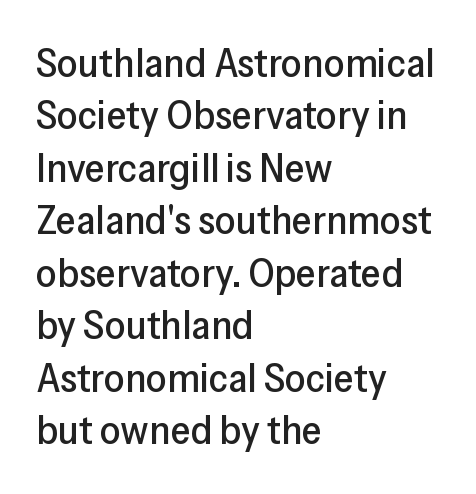
{"serif": "no", "italic": "no", "width": "normal", "stroke_contrast": "low", "x_height": "medium", "monospaced": "no", "underline": "no", "align": "left", "line_spacing": "normal", "line_spacing_ratio": 1.28, "letter_spacing": "normal", "letter_spacing_em": 0.0, "glyph_px": 41}
